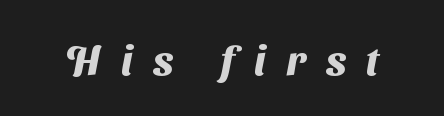
Q: Is the text bold? A: Yes.
Q: Is the typeface a serif or a sans-serif typeface? A: Sans-serif.
Q: Is the text underlined? A: No.
Q: Is the spacing between letters normal or unusually wide? A: Unusually wide.
Q: Width (condensed, normal, or wide)? A: Normal.
Q: Stroke contrast? A: Medium.
Q: x-height? A: Medium.
Q: Monospaced? A: No.
